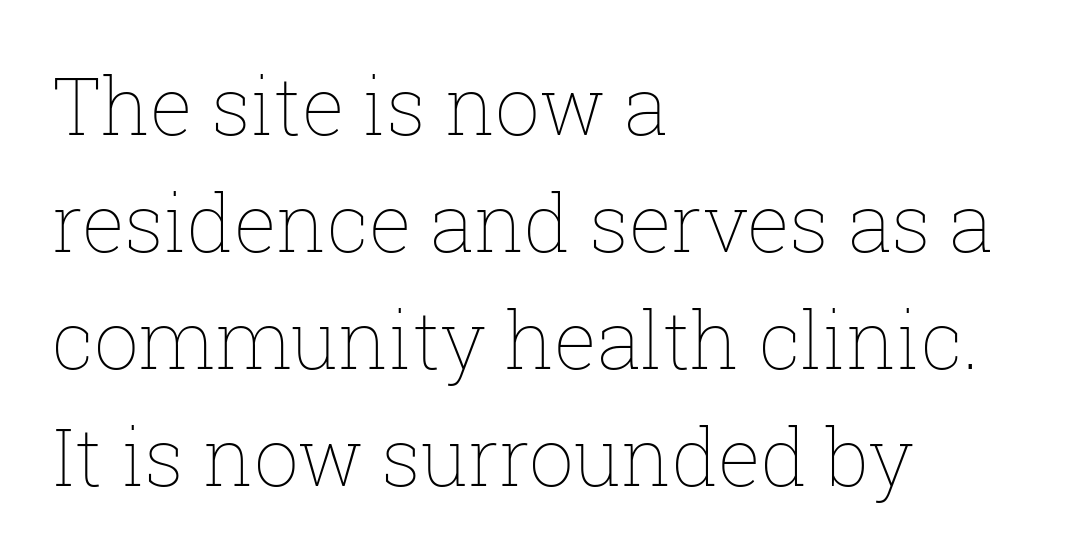
The line-height multiplier appears to be the usual default. Heaviness? Minimal to ordinary, like unemphasized prose. The passage shown is typed in a proportional face where columns would drift. A roman cut, with each character standing at attention.
